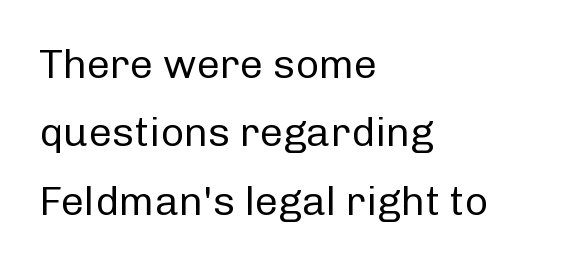
{"serif": "no", "italic": "no", "bold": "no", "weight": "regular", "width": "normal", "stroke_contrast": "low", "x_height": "medium", "monospaced": "no", "underline": "no", "align": "left", "line_spacing": "normal", "line_spacing_ratio": 1.67, "letter_spacing": "normal", "letter_spacing_em": 0.0, "glyph_px": 41}
